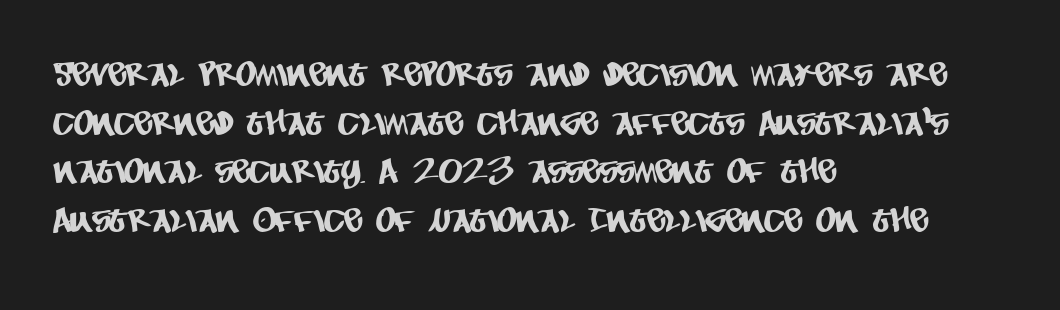
Q: Is the typeface a serif or a sans-serif typeface? A: Sans-serif.
Q: Is the text underlined? A: No.
Q: How is the paragraph aligned? A: Left-aligned.
Q: Is the spacing between letters normal or unusually wide? A: Normal.
Q: Is the spacing between lines tight, normal or loose? A: Normal.
Q: Width (condensed, normal, or wide)? A: Condensed.
Q: Stroke contrast? A: Low.
Q: x-height? A: Large.
Q: Monospaced? A: No.
